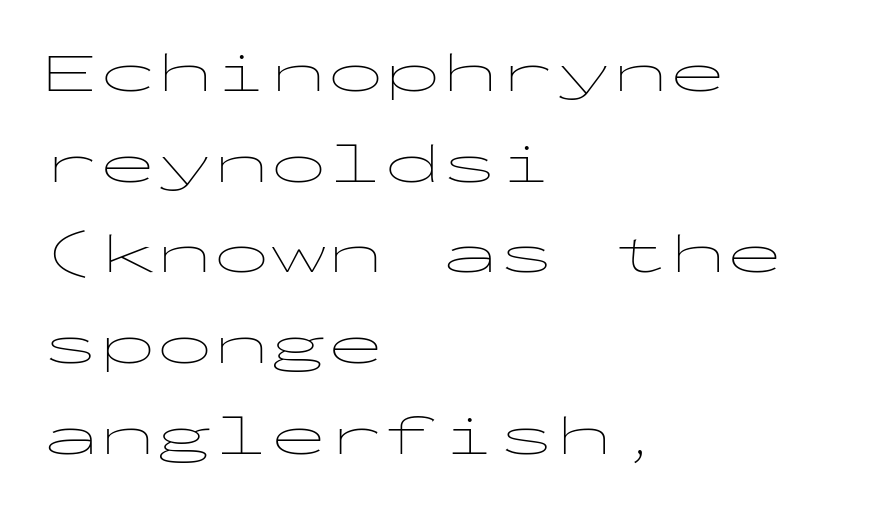
{"serif": "no", "italic": "no", "bold": "no", "weight": "thin", "width": "wide", "stroke_contrast": "low", "x_height": "medium", "monospaced": "yes", "underline": "no", "align": "left", "line_spacing": "normal", "line_spacing_ratio": 1.59, "letter_spacing": "normal", "letter_spacing_em": 0.0, "glyph_px": 57}
